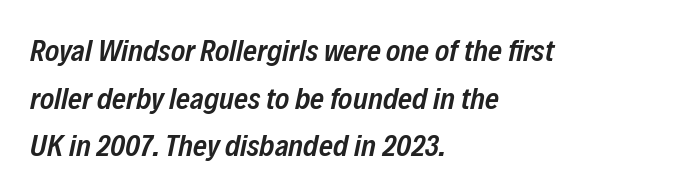
The rendering uses natural spacing where letterforms have individual widths. The rendering applies a slant to the glyphs. This rendering leaves character spacing at its baseline value. Only glyphs here, with clear space below each row.
